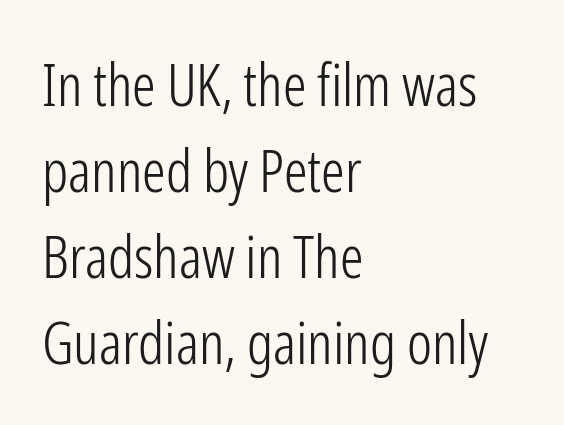
{"serif": "no", "italic": "no", "bold": "no", "weight": "light", "width": "condensed", "stroke_contrast": "low", "x_height": "medium", "monospaced": "no", "underline": "no", "align": "left", "line_spacing": "normal", "line_spacing_ratio": 1.46, "letter_spacing": "normal", "letter_spacing_em": 0.0, "glyph_px": 59}
